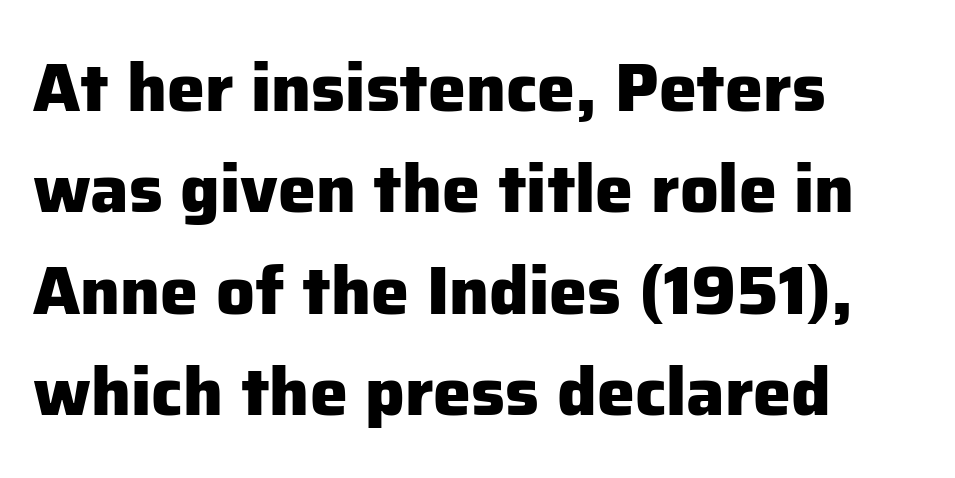
Strokes here are thick enough to call this a true bold. The letters advance in unequal steps, a hallmark of proportional type. Regular leading. No italicization has been applied; the sample stays upright. The paragraph has a hard left edge and a soft right edge. Is this a sans? Yes — the strokes have no serifs.
